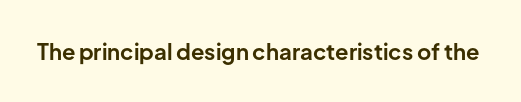
Short note: letters normally spaced. Words float on clear page, feet unadorned. The letters stand upright; this is a roman face. Heavy, bold letterforms.
